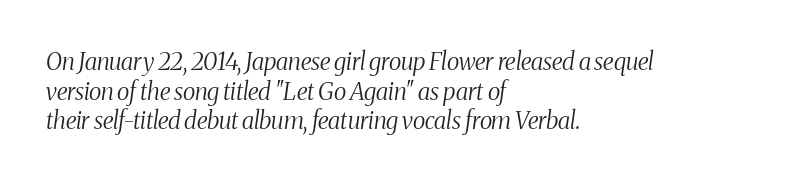
Descenders hang freely into open space. No extra tracking has been applied to these lines. The weight would be labelled regular, book, light, or lighter still. Typeset ragged right — the left edge is the straight one.
